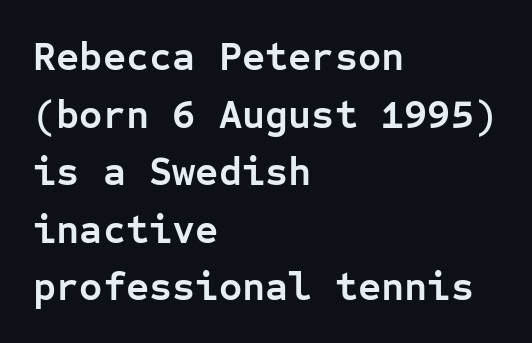
The image shows 40 px semibold sans-serif type, upright, monospaced; set left-aligned, normal line spacing (1.44x), normal letter spacing, not underlined; low stroke contrast and a medium x-height.
